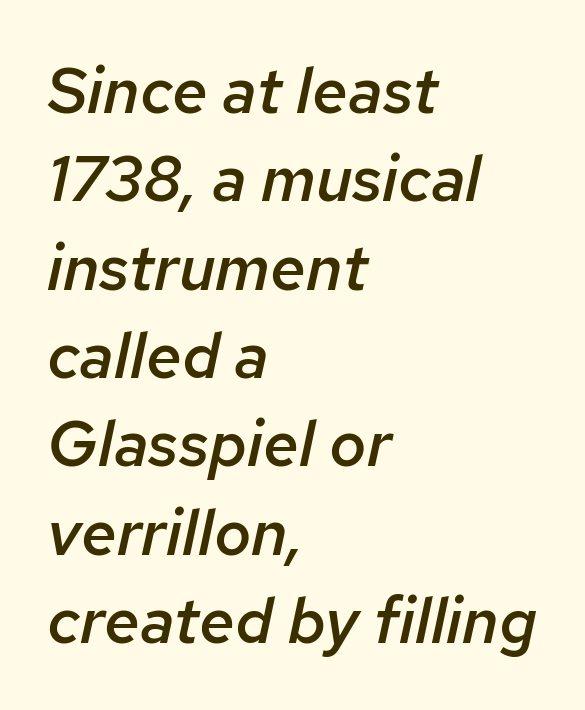
The letters advance in unequal steps, a hallmark of proportional type. Unmarked baselines from the first word to the last. You could call the tracking neutral — neither tight nor loose. This sample keeps an unexceptional amount of space between lines. Posture: slanted. The paragraph shown leans on its left margin.
